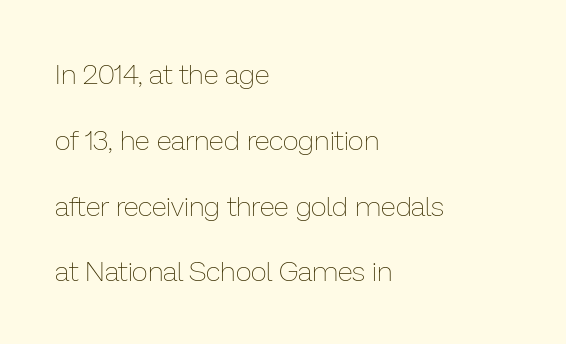
Q: Is the text bold? A: No.
Q: Is the text italic (slanted)? A: No, it is upright.
Q: Is the text underlined? A: No.
Q: How is the paragraph aligned? A: Left-aligned.
Q: Is the spacing between letters normal or unusually wide? A: Normal.
Q: Is the spacing between lines tight, normal or loose? A: Loose.
Q: Width (condensed, normal, or wide)? A: Normal.
Q: Stroke contrast? A: Low.
Q: x-height? A: Medium.
Q: Monospaced? A: No.
